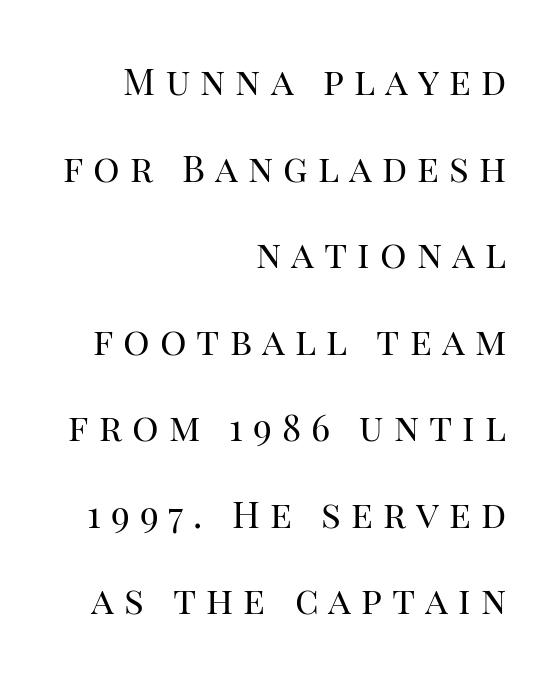
Q: Is the text bold? A: No.
Q: Is the text italic (slanted)? A: No, it is upright.
Q: Is the typeface a serif or a sans-serif typeface? A: Serif.
Q: Is the text underlined? A: No.
Q: How is the paragraph aligned? A: Right-aligned.
Q: Is the spacing between letters normal or unusually wide? A: Unusually wide.
Q: Is the spacing between lines tight, normal or loose? A: Loose.
Q: Width (condensed, normal, or wide)? A: Normal.
Q: Stroke contrast? A: High.
Q: x-height? A: Large.
Q: Monospaced? A: No.
